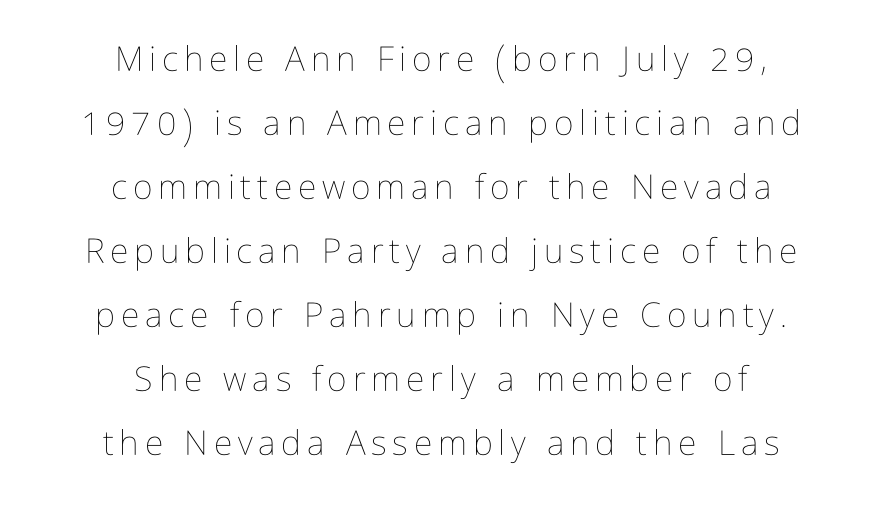
A centered setting, common on invitations and titles, is used for this passage. Has an underline been added? It has not. Looks like regular typesetting: each glyph gets only the width it needs. Posture: straight, roman, zero tilt. No chunkiness to these letters — they're not bold.
